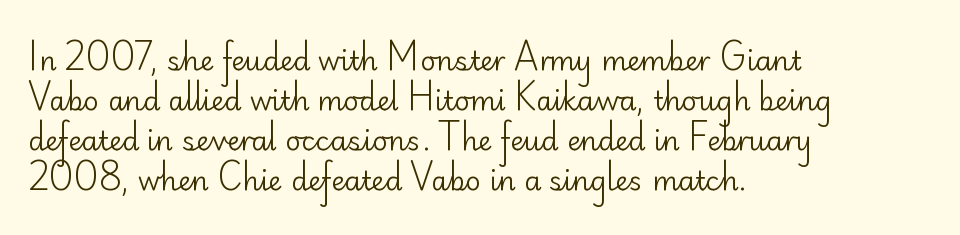
{"italic": "no", "bold": "no", "underline": "no", "align": "left", "line_spacing": "normal", "line_spacing_ratio": 1.48, "letter_spacing": "normal", "letter_spacing_em": 0.0, "glyph_px": 27}
